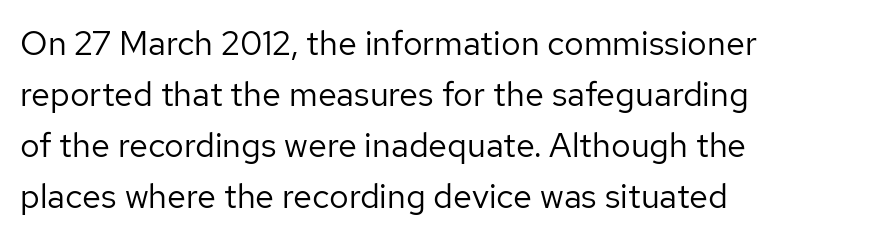
Q: Is the text bold? A: No.
Q: Is the text italic (slanted)? A: No, it is upright.
Q: Is the typeface a serif or a sans-serif typeface? A: Sans-serif.
Q: Is the text underlined? A: No.
Q: How is the paragraph aligned? A: Left-aligned.
Q: Is the spacing between letters normal or unusually wide? A: Normal.
Q: Is the spacing between lines tight, normal or loose? A: Normal.
Q: Width (condensed, normal, or wide)? A: Normal.
Q: Stroke contrast? A: Low.
Q: x-height? A: Medium.
Q: Monospaced? A: No.
